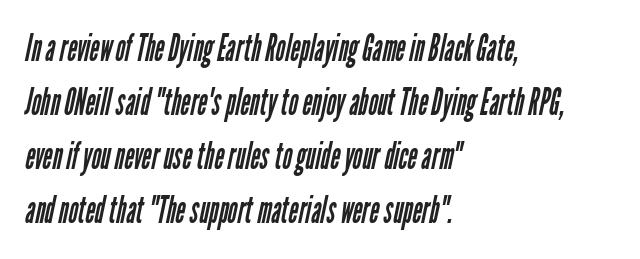
These lines are composed in type without serifs. Each new line begins a customary step beneath the previous one. The lines in this sample share a left origin and differ only in where they stop. Students, note that the glyphs here touch the page at normal intervals. Looks like regular typesetting: each glyph gets only the width it needs. Anything drawn beneath the words? Only blank space.
